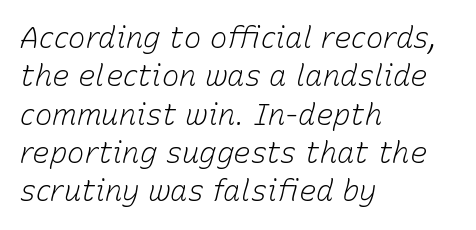
Honestly, there is no underline to notice here at all. This rendering leaves character spacing at its baseline value. Stroke thickness stays within the range of a standard reading face or lighter. The rendering uses a moderate line-height, typical for paragraphs. These lines were composed using italics.
